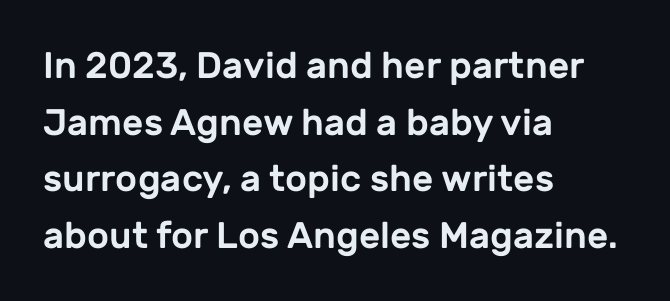
Letter spacing: default. The lines in this sample share a left origin and differ only in where they stop. Examine the stroke ends and you'll find no serifs. The block of text has a typical density, with ordinary space between rows. Rendered with straight, roman letterforms. The space directly below the letters is spotless.
